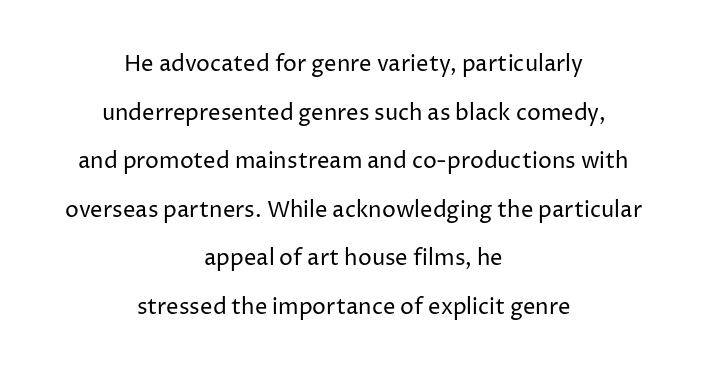
Q: Is the text bold? A: No.
Q: Is the text italic (slanted)? A: No, it is upright.
Q: Is the text underlined? A: No.
Q: How is the paragraph aligned? A: Centered.
Q: Is the spacing between letters normal or unusually wide? A: Normal.
Q: Is the spacing between lines tight, normal or loose? A: Loose.
